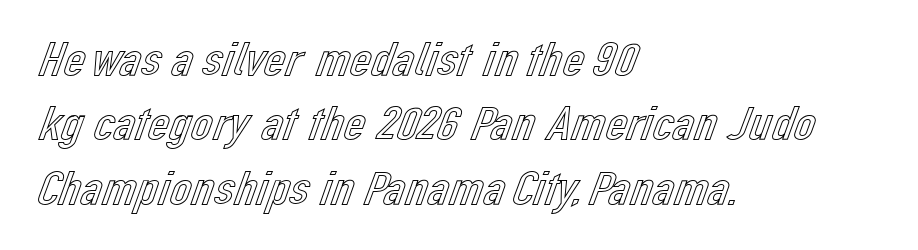
You could not count columns in this text — the font is proportionally spaced. The rendering keeps characters at their native spacing. Short and long lines alike share a common starting point at left. Summary of vertical rhythm: regular, with standard interline spacing.
